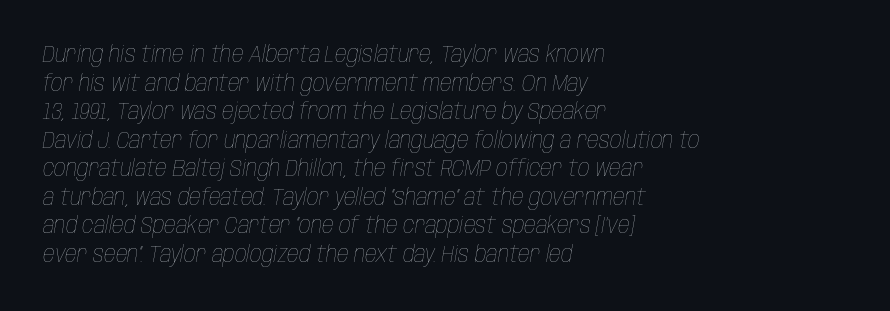
Emphasis-style slanted type is in use. The strokes are not fattened; the text isn't bold. Only glyphs here, with clear space below each row. A typesetter would call this zero additional tracking. The lines are quadded left.
